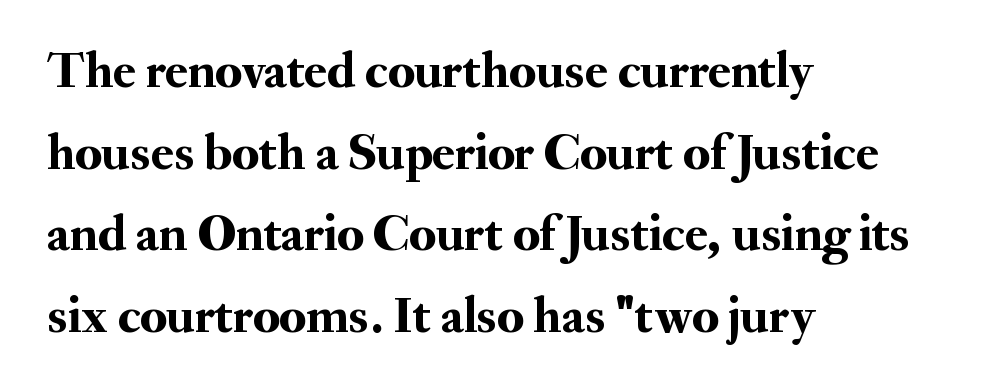
These lines sit exactly where default settings would place them. A typesetter would call this proportional, since set widths differ per character. The rag falls on the right side of this text block. Here the glyphs are tracked normally, forming tight word shapes. The area under the type is left untouched. The typeface chosen for these lines features serifs.
